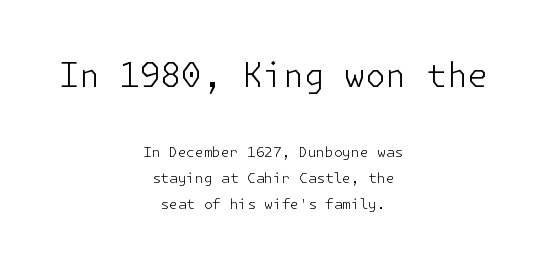
Classification — sans serif. Type size steps down from the first block to the second. Caption: standard tracking, unaltered. The zone under the glyphs is completely vacant. Leftover space on each line is divided equally before and after the words.
